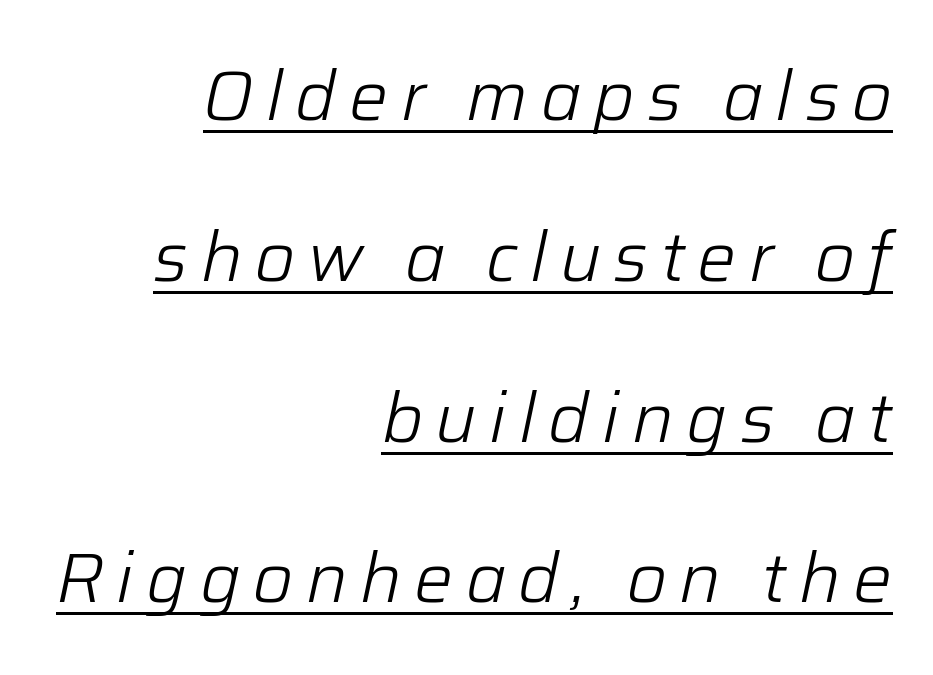
{"italic": "yes", "lean": "right", "slant_degrees": 12, "bold": "no", "weight": "light", "width": "normal", "stroke_contrast": "low", "x_height": "medium", "monospaced": "no", "underline": "yes", "align": "right", "line_spacing": "loose", "line_spacing_ratio": 2.33, "glyph_px": 69}
